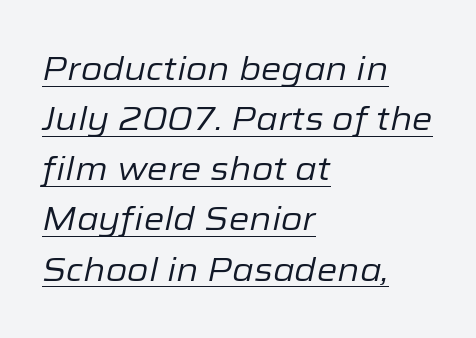
The lines sit at an ordinary, default distance from one another. The rendering uses natural spacing where letterforms have individual widths. Every row of glyphs begins at an identical x-position on the left. Notice how the stems are inclined rather than vertical — that's the hallmark of italics. The typesetting does not lean heavy: it is not bold.
